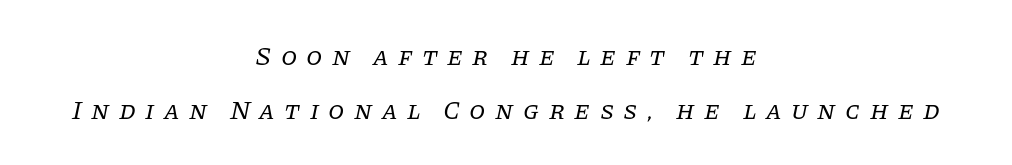
Yep, that's italic — everything's leaning. The words here are not underlined. The letters are spread apart with noticeably loose tracking. Layout note: lines centered. Interline gaps are noticeably wide in this sample. A light-to-regular cut is what we see here.
